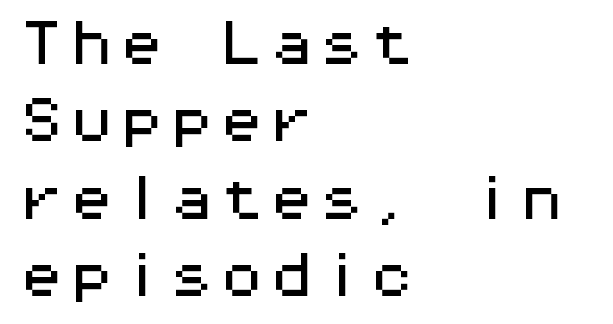
The image shows 50 px wide sans-serif type, upright, monospaced; set left-aligned, normal line spacing (1.55x), normal letter spacing, not underlined; medium stroke contrast and a medium x-height.
